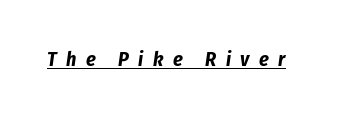
{"italic": "yes", "lean": "right", "slant_degrees": 8, "bold": "yes", "underline": "yes", "letter_spacing": "wide", "letter_spacing_em": 0.47, "glyph_px": 20}
